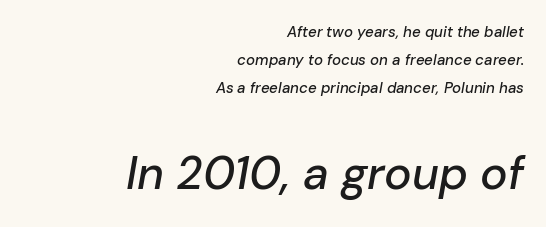
{"italic": "yes", "lean": "right", "slant_degrees": 10, "width": "normal", "stroke_contrast": "low", "x_height": "medium", "monospaced": "no", "underline": "no", "align": "right", "line_spacing_ratio": 1.88, "letter_spacing": "normal", "letter_spacing_em": 0.0, "larger_block": "second", "size_ratio": 3.07, "glyph_px": 46}
